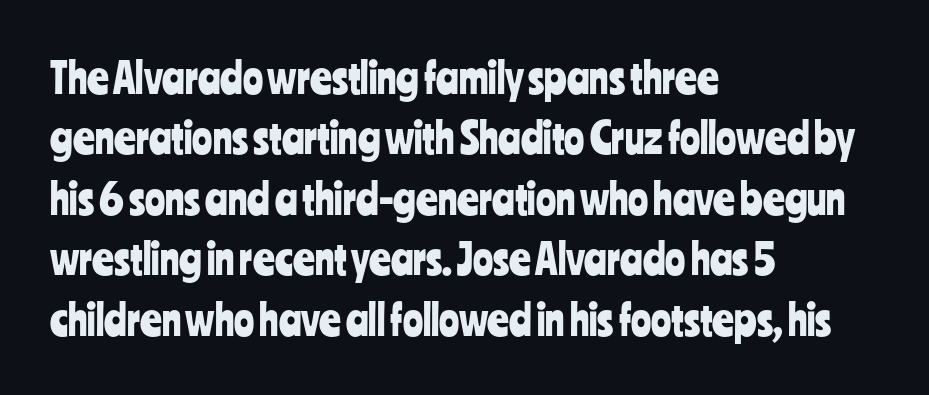
Q: Is the text italic (slanted)? A: No, it is upright.
Q: Is the typeface a serif or a sans-serif typeface? A: Sans-serif.
Q: Is the text underlined? A: No.
Q: How is the paragraph aligned? A: Left-aligned.
Q: Is the spacing between letters normal or unusually wide? A: Normal.
Q: Is the spacing between lines tight, normal or loose? A: Normal.
Q: Width (condensed, normal, or wide)? A: Condensed.
Q: Stroke contrast? A: Low.
Q: x-height? A: Medium.
Q: Monospaced? A: No.
